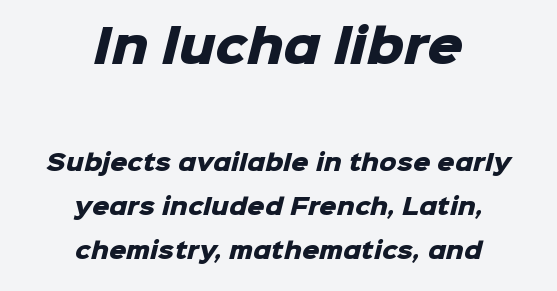
Each glyph is drawn with heavy, bold strokes. The face used here is proportionally spaced, like ordinary book or web type. The rendering shrinks the type as you move from the upper chunk to the lower. The font family rendered here belongs to the sans-serif group.
